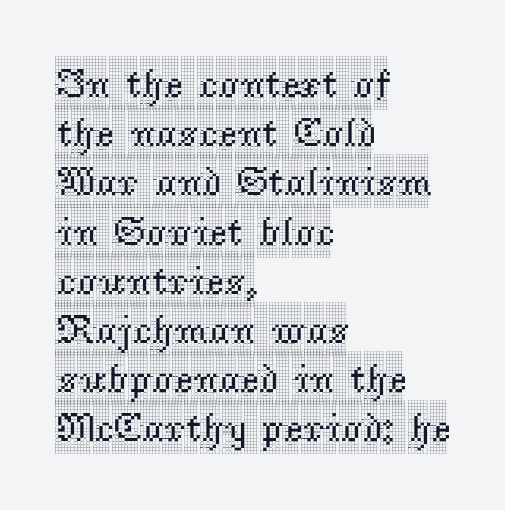
Q: Is the text italic (slanted)? A: No, it is upright.
Q: Is the typeface a serif or a sans-serif typeface? A: Serif.
Q: Is the text underlined? A: No.
Q: How is the paragraph aligned? A: Left-aligned.
Q: Is the spacing between letters normal or unusually wide? A: Normal.
Q: Width (condensed, normal, or wide)? A: Condensed.
Q: x-height? A: Large.
Q: Monospaced? A: No.
